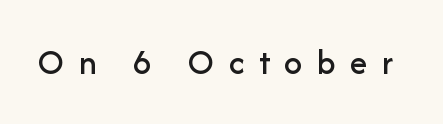
Q: Is the text italic (slanted)? A: No, it is upright.
Q: Is the typeface a serif or a sans-serif typeface? A: Sans-serif.
Q: Is the text underlined? A: No.
Q: Is the spacing between letters normal or unusually wide? A: Unusually wide.
Q: Width (condensed, normal, or wide)? A: Normal.
Q: Stroke contrast? A: Low.
Q: x-height? A: Medium.
Q: Monospaced? A: No.
